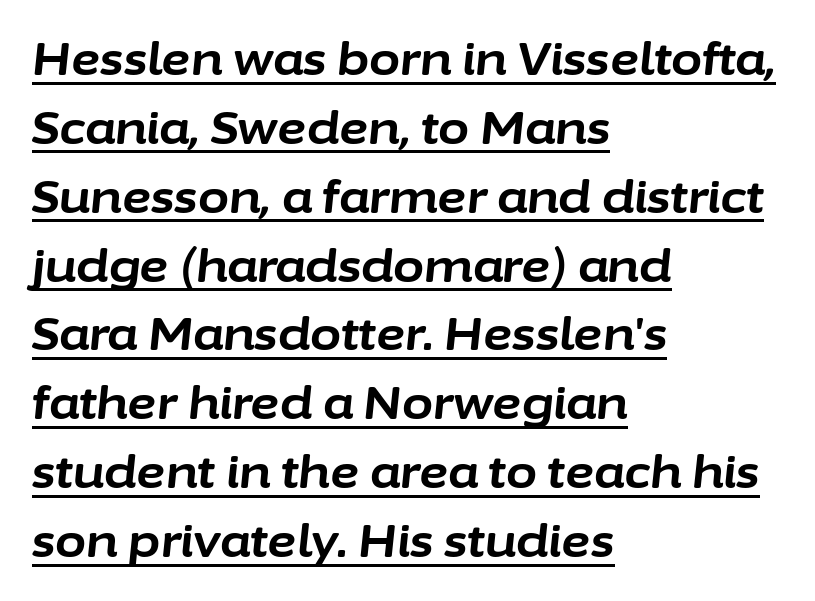
{"italic": "yes", "lean": "right", "slant_degrees": 6, "bold": "yes", "weight": "bold", "width": "normal", "stroke_contrast": "low", "x_height": "medium", "monospaced": "no", "underline": "yes", "align": "left", "line_spacing": "normal", "line_spacing_ratio": 1.53, "letter_spacing": "normal", "letter_spacing_em": 0.0, "glyph_px": 45}
